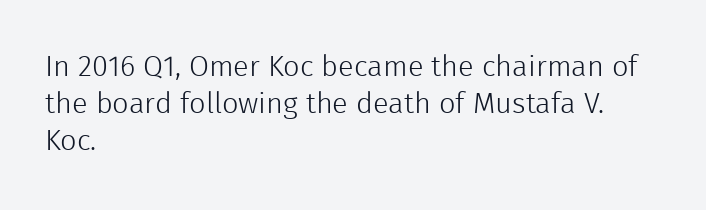
Is the letter spacing exaggerated? No — it looks like the ordinary default. Nothing sits at the stroke ends, so this counts as sans-serif. The compositor pushed each line to the left boundary. Any mark beneath the type? The region is blank. Weight class: somewhere from thin through regular.
